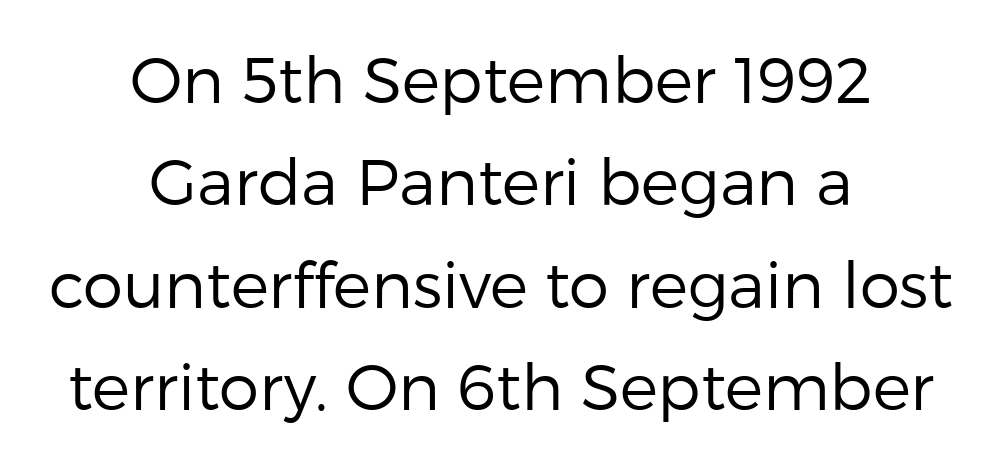
Q: Is the text bold? A: No.
Q: Is the text italic (slanted)? A: No, it is upright.
Q: Is the typeface a serif or a sans-serif typeface? A: Sans-serif.
Q: Is the text underlined? A: No.
Q: How is the paragraph aligned? A: Centered.
Q: Is the spacing between letters normal or unusually wide? A: Normal.
Q: Is the spacing between lines tight, normal or loose? A: Normal.
Q: Width (condensed, normal, or wide)? A: Normal.
Q: Stroke contrast? A: Low.
Q: x-height? A: Medium.
Q: Monospaced? A: No.
